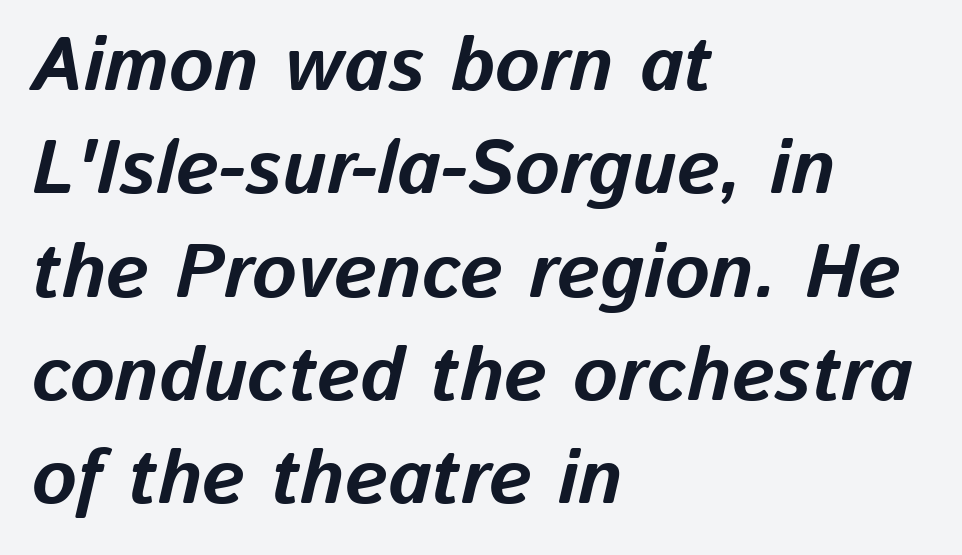
The image shows 76 px bold type, italic (leaning right); set left-aligned, normal line spacing (1.36x), normal letter spacing, not underlined; low stroke contrast and a medium x-height.
